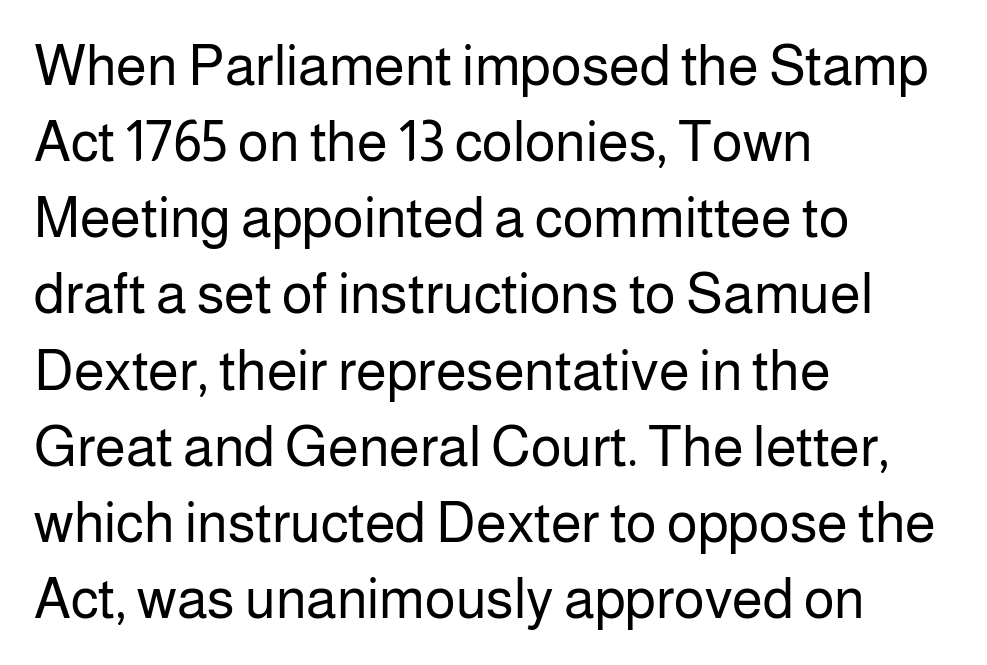
The image shows 56 px regular-weight sans-serif type, upright; set left-aligned, normal line spacing (1.36x), normal letter spacing, not underlined; low stroke contrast and a medium x-height.
